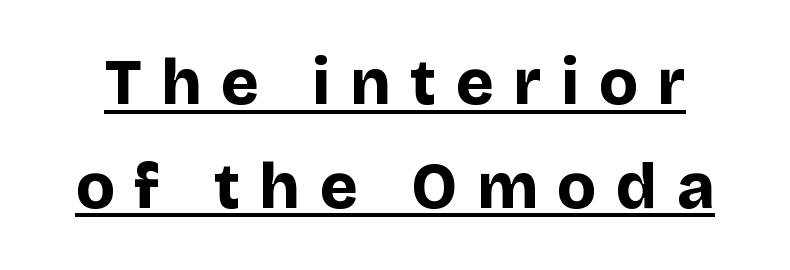
The rows are spaced the way most documents space them. There is plenty of visible air inserted between adjacent glyphs. Here the designer chose a conventional face with non-uniform glyph widths. Somebody hit Ctrl+U on this one — the words are underlined.
